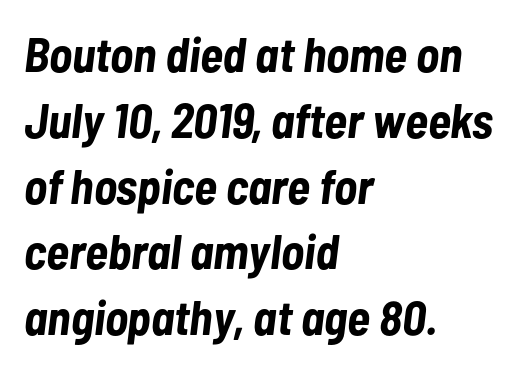
{"italic": "yes", "lean": "right", "slant_degrees": 7, "bold": "yes", "weight": "bold", "width": "condensed", "stroke_contrast": "low", "x_height": "medium", "monospaced": "no", "underline": "no", "align": "left", "line_spacing": "normal", "line_spacing_ratio": 1.37, "letter_spacing": "normal", "letter_spacing_em": 0.0, "glyph_px": 48}
